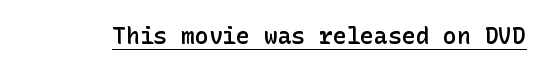
Q: Is the text bold? A: Semi-bold.
Q: Is the text italic (slanted)? A: No, it is upright.
Q: Is the text underlined? A: Yes.
Q: Is the spacing between letters normal or unusually wide? A: Normal.
